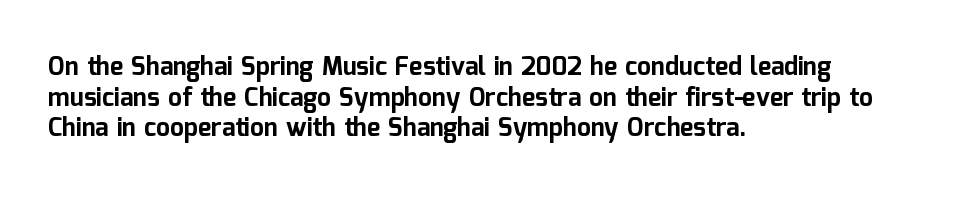
The image shows 25 px bold type, upright; set left-aligned, line spacing 1.23x, normal letter spacing, not underlined.
